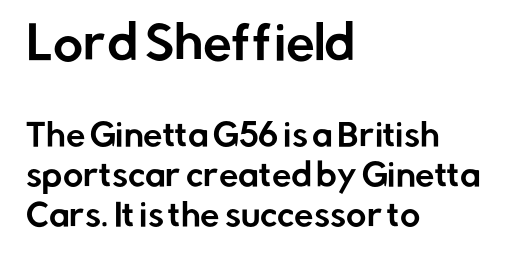
{"serif": "no", "italic": "no", "width": "normal", "stroke_contrast": "low", "x_height": "medium", "monospaced": "no", "underline": "no", "align": "left", "line_spacing": "normal", "line_spacing_ratio": 1.3, "letter_spacing": "normal", "letter_spacing_em": 0.0, "larger_block": "first", "size_ratio": 1.48, "glyph_px": 46}
